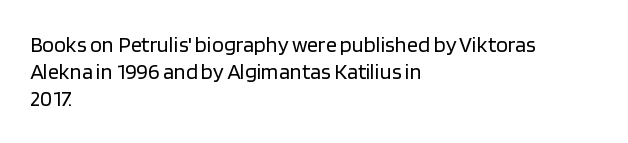
{"italic": "no", "bold": "no", "underline": "no", "align": "left", "line_spacing_ratio": 1.23, "letter_spacing": "normal", "letter_spacing_em": 0.0, "glyph_px": 22}
